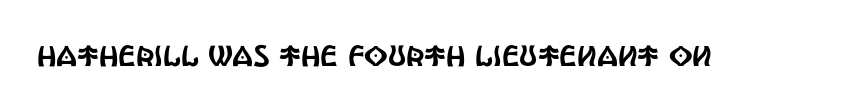
{"serif": "no", "italic": "no", "width": "condensed", "x_height": "large", "monospaced": "no", "underline": "no", "letter_spacing": "normal", "letter_spacing_em": 0.0, "glyph_px": 29}
